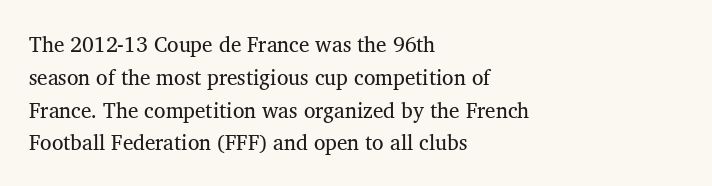
The image shows 21 px text type; set left-aligned, normal line spacing (1.56x), normal letter spacing, not underlined.
